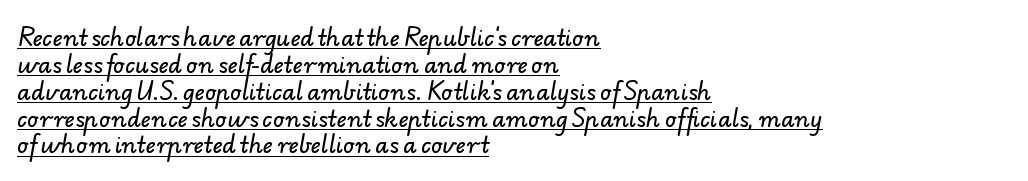
Teacher's note: observe the even left margin — that is flush-left alignment. Emphasis is given by a line drawn under the lettering. The gaps between neighbouring characters are ordinary and unremarkable.
